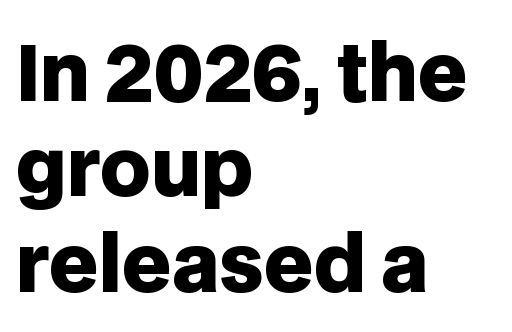
Short and long lines alike share a common starting point at left. Do the characters align in a grid? No, the font is proportional. No feet cap the strokes, marking this as sans-serif type. What weight is shown? A full bold with thick strokes.
